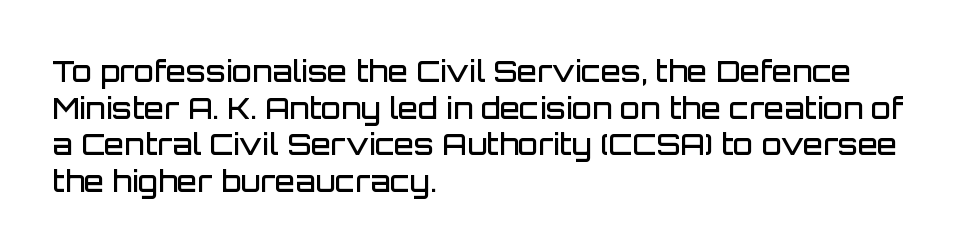
Q: Is the text bold? A: Semi-bold.
Q: Is the text italic (slanted)? A: No, it is upright.
Q: Is the typeface a serif or a sans-serif typeface? A: Sans-serif.
Q: Is the text underlined? A: No.
Q: How is the paragraph aligned? A: Left-aligned.
Q: Is the spacing between letters normal or unusually wide? A: Normal.
Q: Is the spacing between lines tight, normal or loose? A: Normal.
Q: Width (condensed, normal, or wide)? A: Normal.
Q: Stroke contrast? A: Low.
Q: x-height? A: Large.
Q: Monospaced? A: No.
